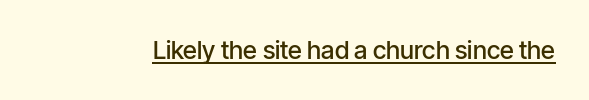
The letters sit at their default tracking, neither squeezed nor spread. On the weight axis this lands at semibold, roughly 600. Somebody hit Ctrl+U on this one — the words are underlined. In terms of posture, this sample is upright.
